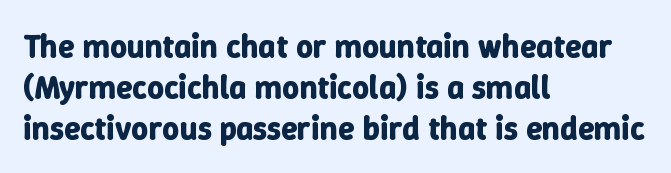
{"italic": "no", "bold": "yes", "weight": "bold", "width": "normal", "stroke_contrast": "low", "x_height": "medium", "monospaced": "no", "underline": "no", "align": "left", "line_spacing_ratio": 1.24, "letter_spacing": "normal", "letter_spacing_em": 0.0, "glyph_px": 33}
